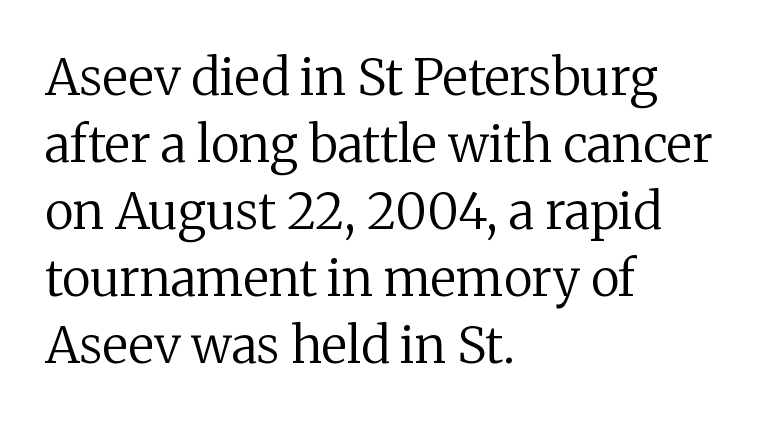
Q: Is the text bold? A: No.
Q: Is the text italic (slanted)? A: No, it is upright.
Q: Is the typeface a serif or a sans-serif typeface? A: Serif.
Q: Is the text underlined? A: No.
Q: How is the paragraph aligned? A: Left-aligned.
Q: Is the spacing between letters normal or unusually wide? A: Normal.
Q: Is the spacing between lines tight, normal or loose? A: Normal.
Q: Width (condensed, normal, or wide)? A: Normal.
Q: Stroke contrast? A: Medium.
Q: x-height? A: Medium.
Q: Monospaced? A: No.
